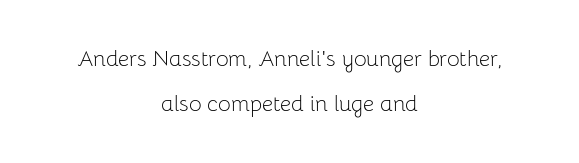
Q: Is the text bold? A: No.
Q: Is the text italic (slanted)? A: No, it is upright.
Q: Is the text underlined? A: No.
Q: How is the paragraph aligned? A: Centered.
Q: Is the spacing between letters normal or unusually wide? A: Normal.
Q: Is the spacing between lines tight, normal or loose? A: Loose.
